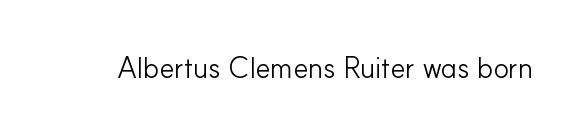
Bare-footed words on every line. Honestly, the letter spacing is just normal — you wouldn't notice it. Spacing verdict: proportional, widths tailored to each character. No extra ink here — the face is not bold.
